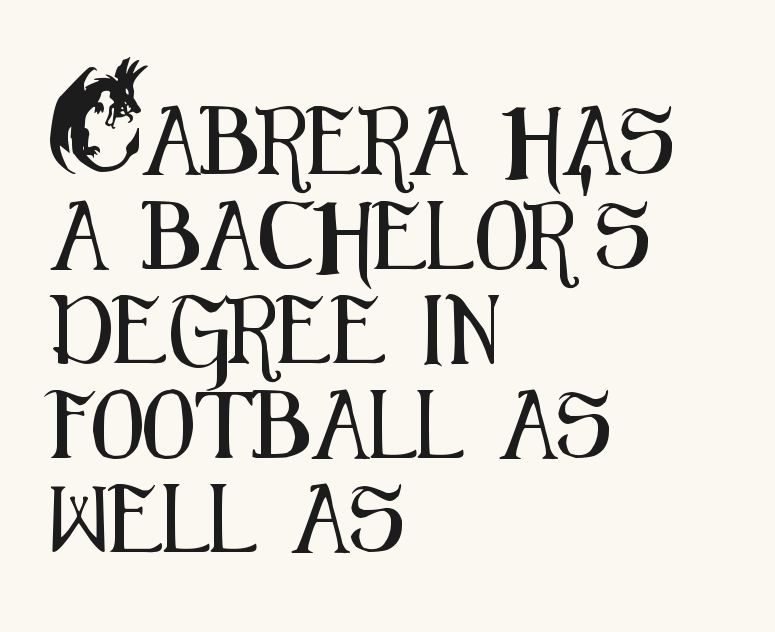
Observe the absence of serifs on each vertical stroke in this sample. The horizontal fit of the characters is conventional and even. Nobody drew a line under any word here. It's the straight-up-and-down kind of type. This sample has the flowing, uneven cadence of proportional lettering. Vertical spacing — default.
